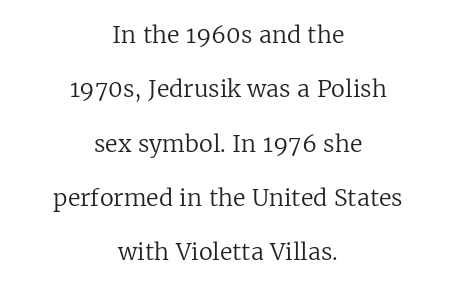
Q: Is the text bold? A: No.
Q: Is the text italic (slanted)? A: No, it is upright.
Q: Is the text underlined? A: No.
Q: How is the paragraph aligned? A: Centered.
Q: Is the spacing between letters normal or unusually wide? A: Normal.
Q: Is the spacing between lines tight, normal or loose? A: Loose.
